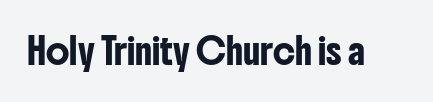
The image shows 25 px text type, upright; set normal letter spacing, not underlined.
